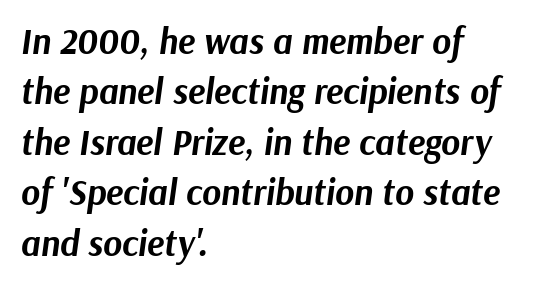
The letters advance in unequal steps, a hallmark of proportional type. Check under the words: just untouched page. Baseline-to-baseline distance is the conventional proportion of letter height. The text carries the slant typical of an italic or oblique font. These lines keep a tight, regular rhythm from letter to letter. A dark, heavy texture on the line: the type is bold.
